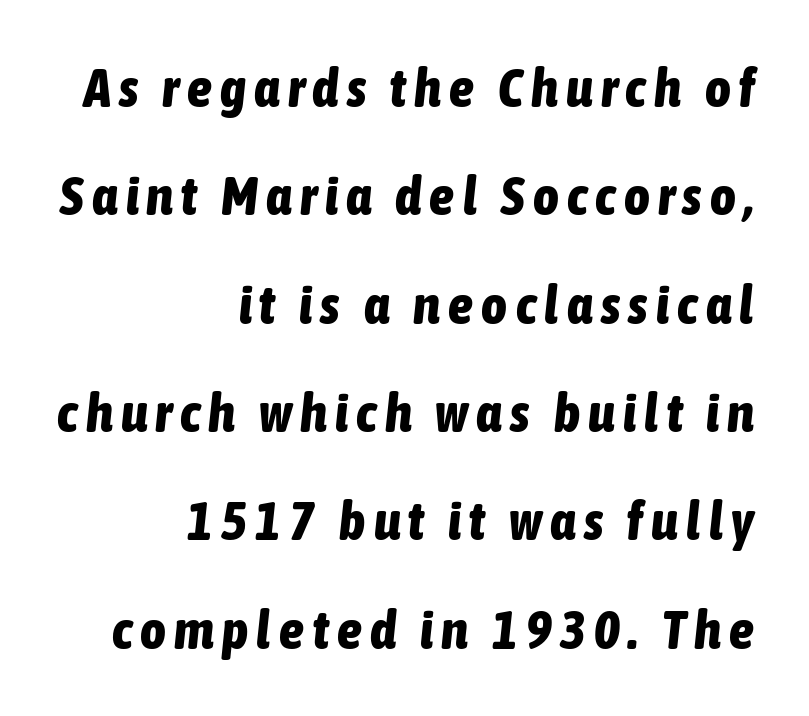
{"italic": "yes", "lean": "right", "slant_degrees": 6, "bold": "yes", "weight": "bold", "width": "condensed", "stroke_contrast": "low", "x_height": "medium", "monospaced": "no", "underline": "no", "align": "right", "line_spacing": "loose", "line_spacing_ratio": 1.97, "glyph_px": 55}
